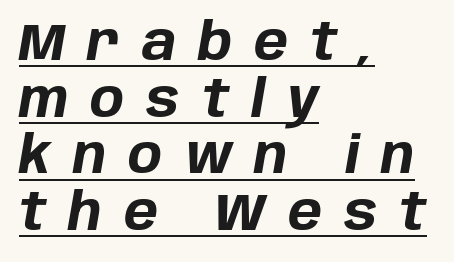
The image shows 51 px bold type, italic (leaning right); set left-aligned, tight line spacing (1.11x), unusually wide letter spacing (+0.43 em), underlined; low stroke contrast and a large x-height.
